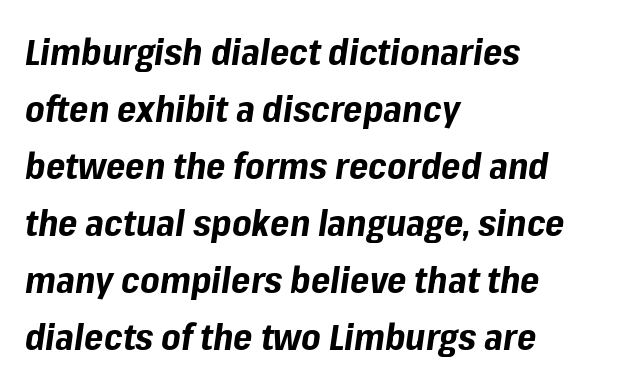
The image shows 37 px bold type, italic (leaning right); set left-aligned, normal line spacing (1.54x), normal letter spacing, not underlined; low stroke contrast and a medium x-height.
